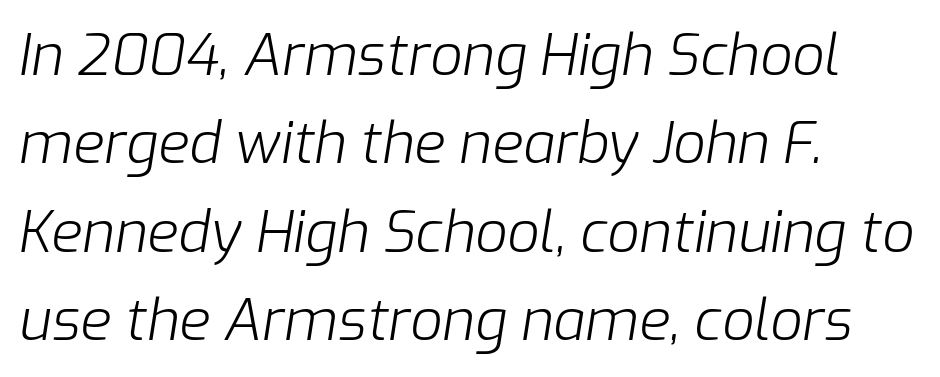
{"italic": "yes", "lean": "right", "slant_degrees": 9, "bold": "no", "weight": "light", "width": "normal", "stroke_contrast": "low", "x_height": "medium", "monospaced": "no", "underline": "no", "align": "left", "line_spacing": "normal", "line_spacing_ratio": 1.55, "letter_spacing": "normal", "letter_spacing_em": 0.0, "glyph_px": 57}
